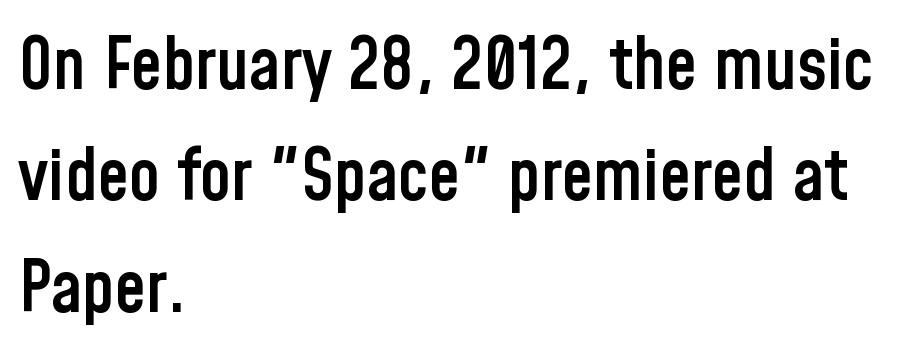
Q: Is the text bold? A: Semi-bold.
Q: Is the text italic (slanted)? A: No, it is upright.
Q: Is the typeface a serif or a sans-serif typeface? A: Sans-serif.
Q: Is the text underlined? A: No.
Q: How is the paragraph aligned? A: Left-aligned.
Q: Is the spacing between letters normal or unusually wide? A: Normal.
Q: Is the spacing between lines tight, normal or loose? A: Normal.
Q: Width (condensed, normal, or wide)? A: Condensed.
Q: Stroke contrast? A: Low.
Q: x-height? A: Medium.
Q: Monospaced? A: No.
